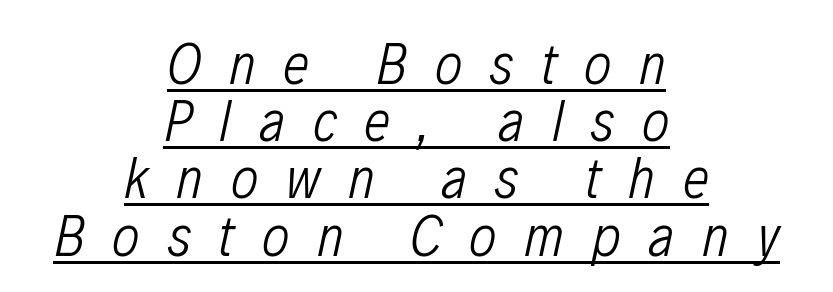
{"italic": "yes", "lean": "right", "slant_degrees": 12, "bold": "no", "weight": "light", "width": "condensed", "stroke_contrast": "low", "x_height": "medium", "monospaced": "no", "underline": "yes", "align": "center", "line_spacing": "tight", "line_spacing_ratio": 0.97, "letter_spacing": "wide", "letter_spacing_em": 0.47, "glyph_px": 59}
